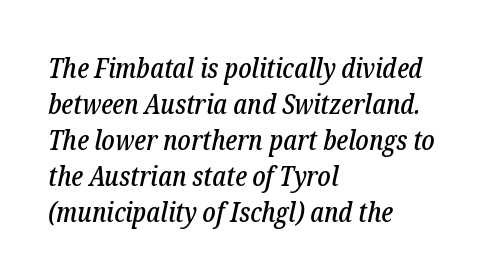
Does the copy run flush right? No — it runs flush left. Just letters on the line, the space beneath them empty. Characters follow at the spacing the type designer built in. Leading: standard.
